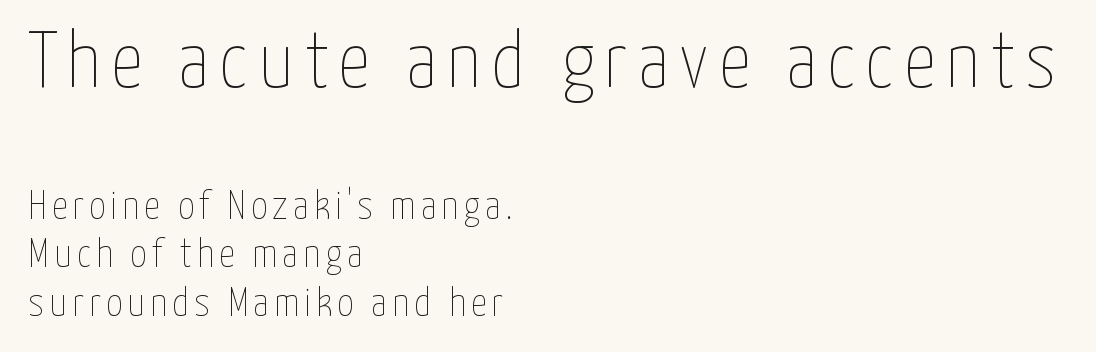
Q: Is the text bold? A: No.
Q: Is the text italic (slanted)? A: No, it is upright.
Q: Is the text underlined? A: No.
Q: How is the paragraph aligned? A: Left-aligned.
Q: Which block of text is set in a larger size, the first (top) or the second (bottom)? A: The first (top) one.
Q: Width (condensed, normal, or wide)? A: Condensed.
Q: Stroke contrast? A: Low.
Q: x-height? A: Medium.
Q: Monospaced? A: No.
